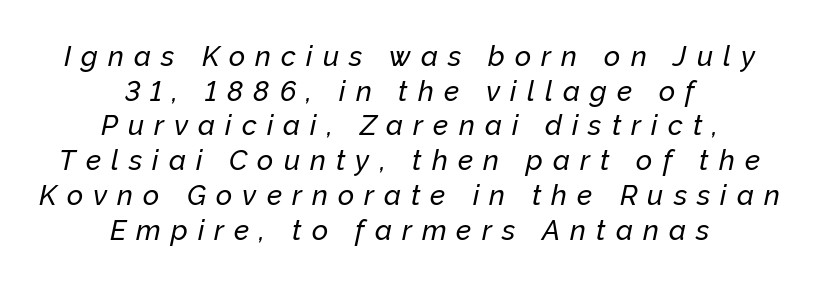
The image shows 28 px text type, italic (leaning right); set centered, line spacing 1.24x, unusually wide letter spacing (+0.36 em), not underlined; low stroke contrast and a medium x-height.
